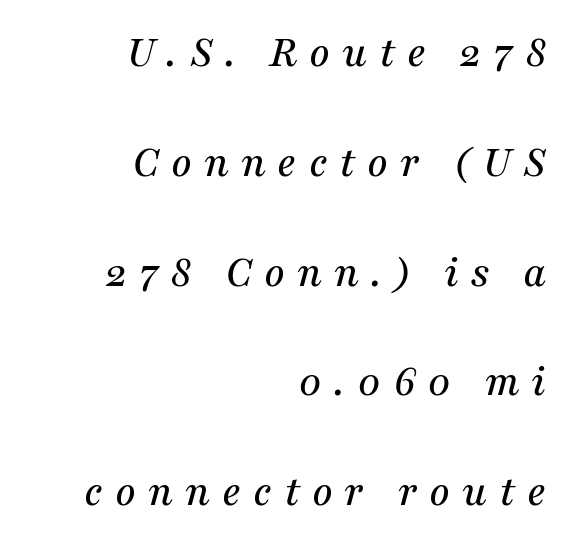
{"serif": "yes", "italic": "yes", "lean": "right", "slant_degrees": 16, "width": "normal", "stroke_contrast": "medium", "x_height": "medium", "monospaced": "no", "underline": "no", "align": "right", "line_spacing": "loose", "line_spacing_ratio": 2.44, "letter_spacing": "wide", "letter_spacing_em": 0.26, "glyph_px": 45}
